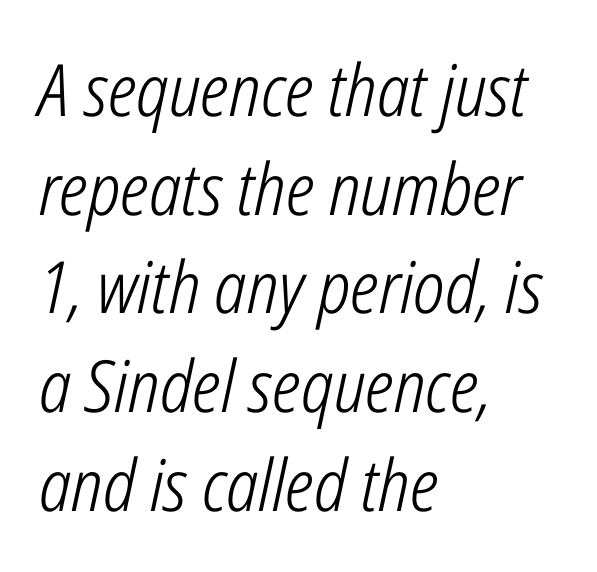
{"italic": "yes", "lean": "right", "slant_degrees": 12, "bold": "no", "weight": "light", "width": "condensed", "stroke_contrast": "low", "x_height": "medium", "monospaced": "no", "underline": "no", "align": "left", "line_spacing": "normal", "line_spacing_ratio": 1.37, "letter_spacing": "normal", "letter_spacing_em": 0.0, "glyph_px": 72}
